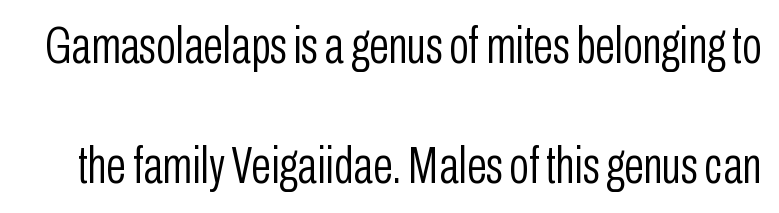
The image shows 51 px light, condensed sans-serif type, upright; set loose line spacing (2.36x), normal letter spacing, not underlined; low stroke contrast and a medium x-height.
